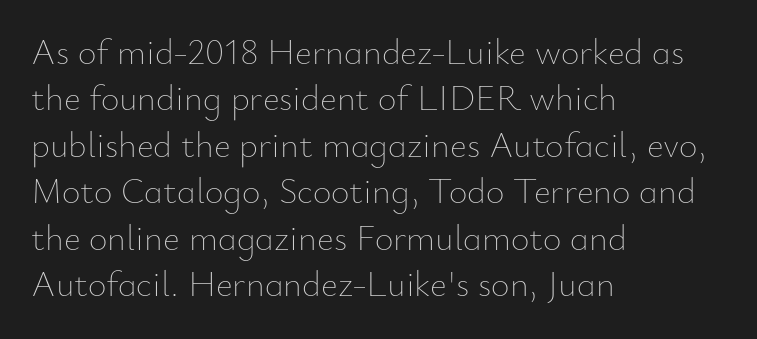
{"italic": "no", "bold": "no", "weight": "thin", "width": "normal", "stroke_contrast": "low", "x_height": "small", "monospaced": "no", "underline": "no", "align": "left", "line_spacing": "normal", "line_spacing_ratio": 1.29, "letter_spacing": "normal", "letter_spacing_em": 0.0, "glyph_px": 36}
